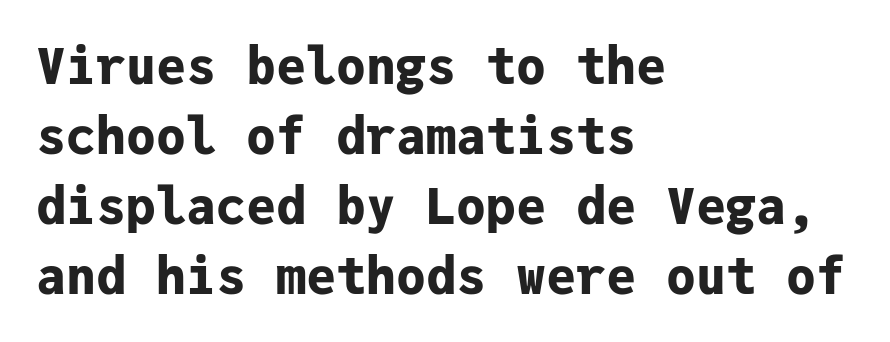
When letters stand straight like this, we call the style roman or upright. A bare baseline throughout the passage. The strokes are fattened all the way to bold. The face used here is monospaced, like something from a code editor. Successive baselines arrive at the customary interval.
